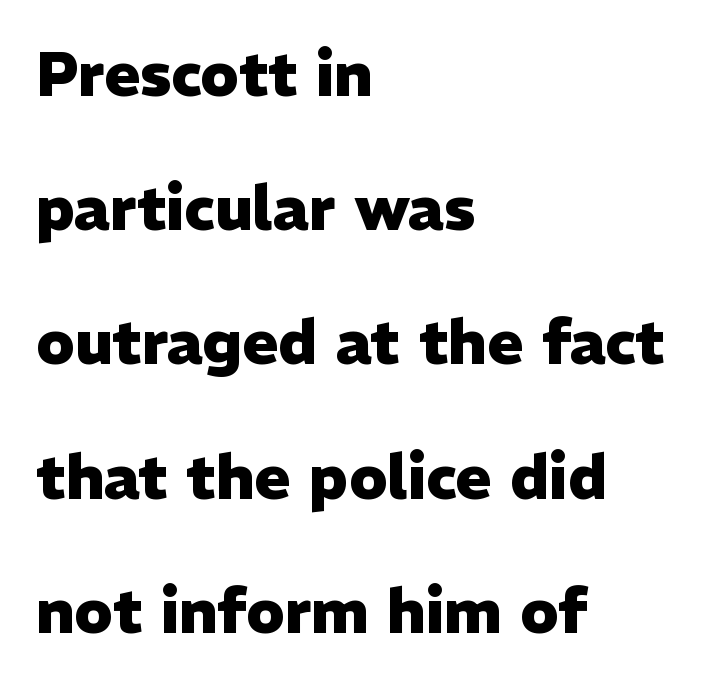
{"serif": "no", "italic": "no", "bold": "yes", "weight": "heavy", "width": "normal", "stroke_contrast": "low", "x_height": "medium", "monospaced": "no", "underline": "no", "align": "left", "line_spacing": "loose", "line_spacing_ratio": 2.2, "letter_spacing": "normal", "letter_spacing_em": 0.0, "glyph_px": 61}
